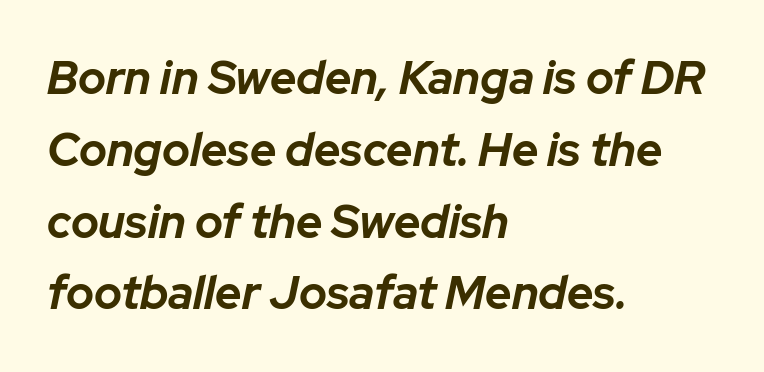
{"italic": "yes", "lean": "right", "slant_degrees": 12, "bold": "yes", "weight": "bold", "width": "normal", "stroke_contrast": "low", "x_height": "medium", "monospaced": "no", "underline": "no", "align": "left", "line_spacing": "normal", "line_spacing_ratio": 1.56, "letter_spacing": "normal", "letter_spacing_em": 0.0, "glyph_px": 46}
